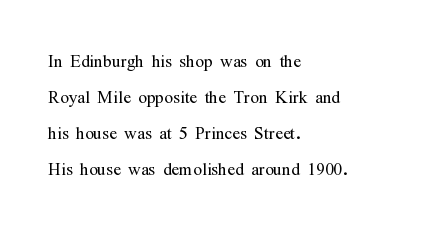
{"italic": "no", "bold": "no", "underline": "no", "align": "left", "line_spacing": "normal", "line_spacing_ratio": 1.56, "letter_spacing": "normal", "letter_spacing_em": 0.0, "glyph_px": 23}
